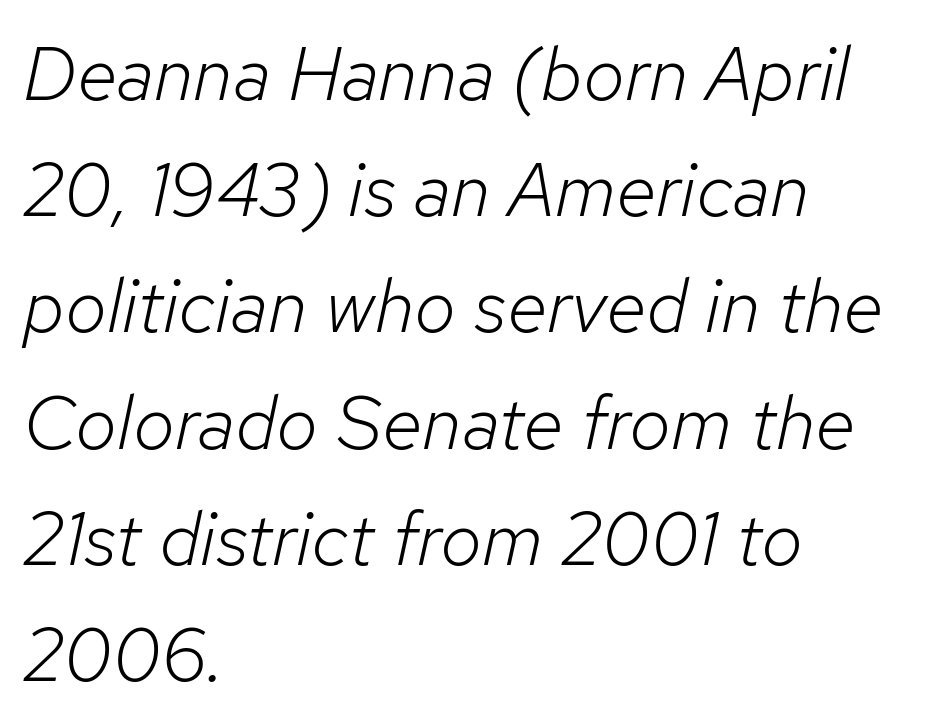
The image shows 75 px light type, italic (leaning right); set left-aligned, normal line spacing (1.55x), normal letter spacing, not underlined; low stroke contrast and a medium x-height.
